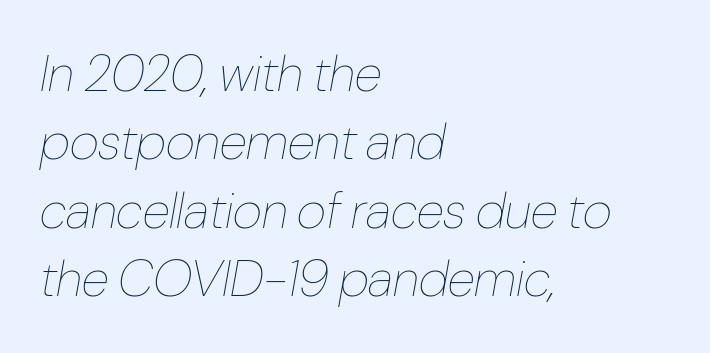
Stems and bowls with no extra thickness — not bold. When letters slant like this, we call the style italic. Vertical spacing — default. Do the characters align in a grid? No, the font is proportional.
